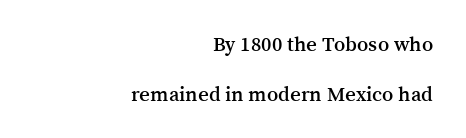
The image shows 21 px text type, upright; set right-aligned, loose line spacing (2.38x), normal letter spacing, not underlined.
